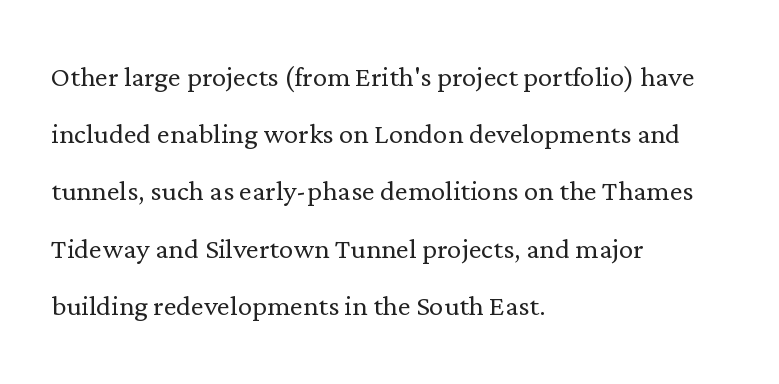
{"serif": "yes", "italic": "no", "bold": "no", "weight": "light", "width": "normal", "stroke_contrast": "low", "x_height": "medium", "monospaced": "no", "underline": "no", "align": "left", "line_spacing": "normal", "line_spacing_ratio": 1.59, "letter_spacing": "normal", "letter_spacing_em": 0.0, "glyph_px": 36}
